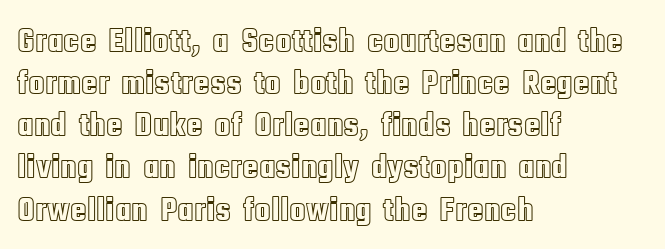
The image shows 34 px condensed type, upright; set left-aligned, line spacing 1.24x, normal letter spacing, not underlined; a large x-height.
